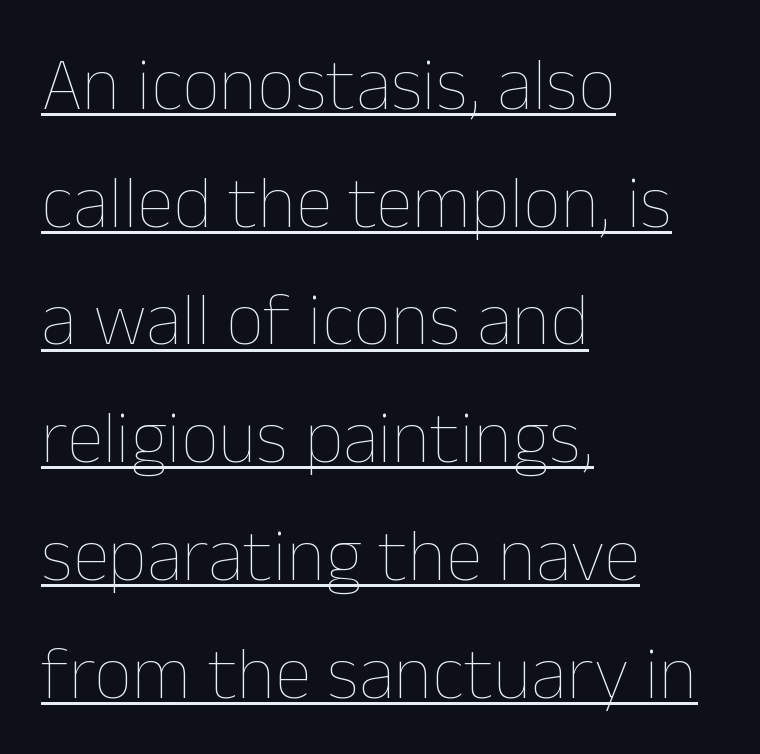
The image shows 75 px thin type, upright; set left-aligned, normal line spacing (1.57x), normal letter spacing, underlined; low stroke contrast and a medium x-height.
